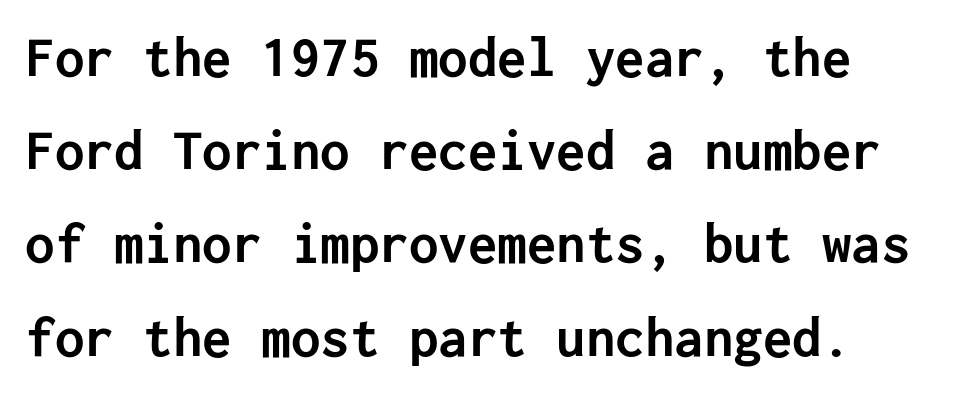
The image shows 59 px semibold sans-serif type, upright; set left-aligned, normal line spacing (1.58x), normal letter spacing, not underlined; low stroke contrast and a medium x-height.
